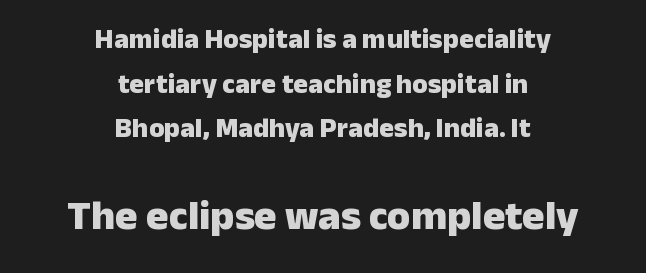
Q: Is the text bold? A: Yes.
Q: Is the text italic (slanted)? A: No, it is upright.
Q: Is the typeface a serif or a sans-serif typeface? A: Sans-serif.
Q: Is the text underlined? A: No.
Q: How is the paragraph aligned? A: Centered.
Q: Is the spacing between letters normal or unusually wide? A: Normal.
Q: Is the spacing between lines tight, normal or loose? A: Normal.
Q: Which block of text is set in a larger size, the first (top) or the second (bottom)? A: The second (bottom) one.
Q: Width (condensed, normal, or wide)? A: Normal.
Q: Stroke contrast? A: Low.
Q: x-height? A: Medium.
Q: Monospaced? A: No.
